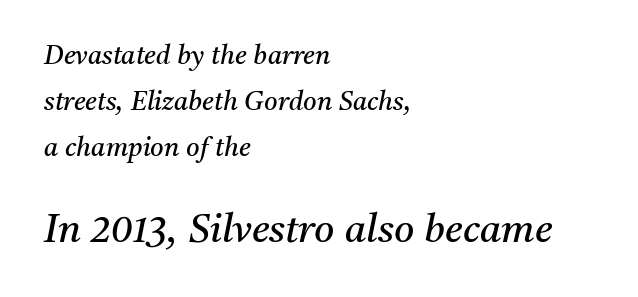
How are the letters spaced? Ordinarily, with no added tracking. You could not count columns in this text — the font is proportionally spaced. Italic: yes, the glyphs are oblique. This rendering features lettering with no underline.
